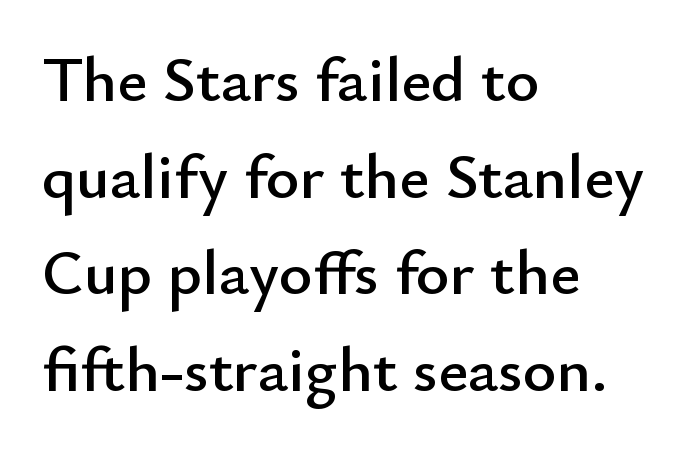
Q: Is the text italic (slanted)? A: No, it is upright.
Q: Is the typeface a serif or a sans-serif typeface? A: Sans-serif.
Q: Is the text underlined? A: No.
Q: How is the paragraph aligned? A: Left-aligned.
Q: Is the spacing between letters normal or unusually wide? A: Normal.
Q: Is the spacing between lines tight, normal or loose? A: Normal.
Q: Width (condensed, normal, or wide)? A: Normal.
Q: Stroke contrast? A: Low.
Q: x-height? A: Small.
Q: Monospaced? A: No.
